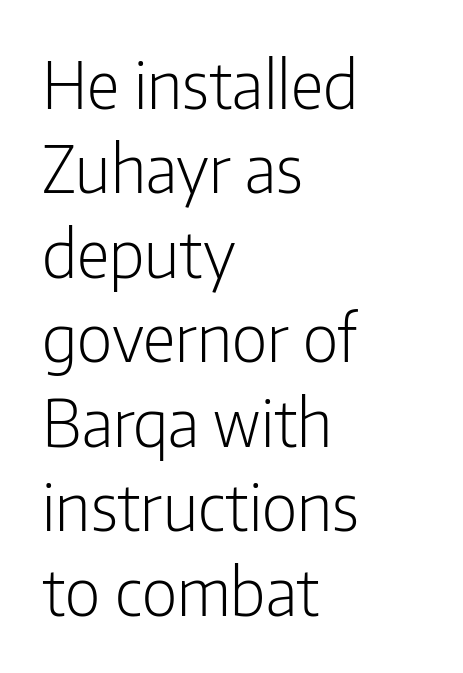
{"serif": "no", "italic": "no", "bold": "no", "weight": "light", "width": "condensed", "stroke_contrast": "low", "x_height": "medium", "monospaced": "no", "underline": "no", "align": "left", "line_spacing": "normal", "line_spacing_ratio": 1.3, "letter_spacing": "normal", "letter_spacing_em": 0.0, "glyph_px": 65}
